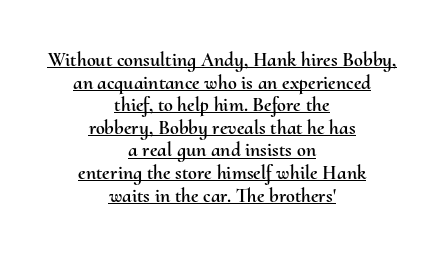
Italic? Not at all — the glyphs are vertical. Whoever set this chose condensed vertical rhythm over breathing room. Line starts and ends both wander, symmetrically. Words appear dense and cohesive because spacing is normal. Each line of the rendering has a horizontal stroke beneath the glyphs.
